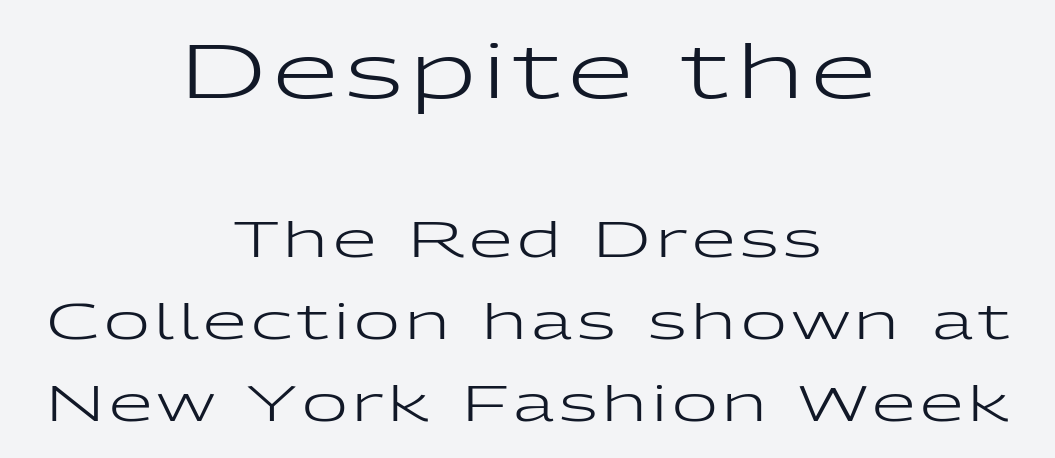
The image shows 75 px regular-weight, wide sans-serif type, upright; set centered, normal line spacing (1.64x), not underlined; the first (top) block is 1.5x larger; low stroke contrast and a medium x-height.
